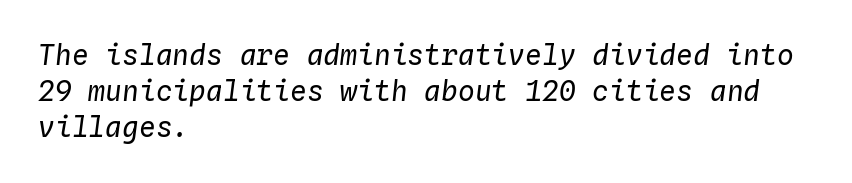
{"italic": "yes", "lean": "right", "slant_degrees": 4, "bold": "no", "weight": "regular", "width": "normal", "stroke_contrast": "low", "x_height": "medium", "monospaced": "yes", "underline": "no", "align": "left", "line_spacing": "normal", "line_spacing_ratio": 1.29, "letter_spacing": "normal", "letter_spacing_em": 0.0, "glyph_px": 28}
